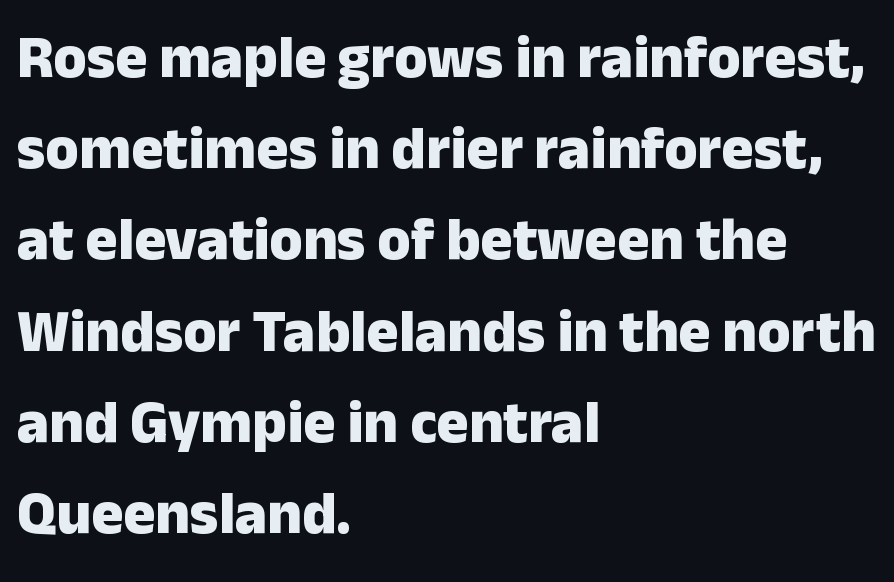
The image shows 60 px heavy sans-serif type, upright; set left-aligned, normal line spacing (1.52x), normal letter spacing, not underlined; low stroke contrast and a medium x-height.
